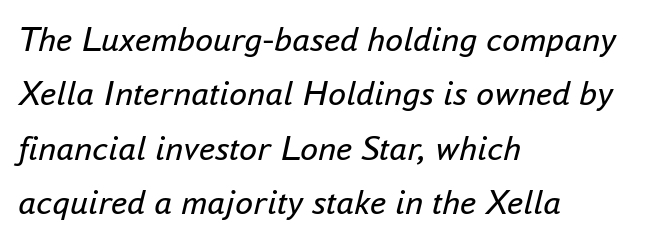
Q: Is the text bold? A: No.
Q: Is the text italic (slanted)? A: Yes, it leans right by about 16 degrees.
Q: Is the text underlined? A: No.
Q: How is the paragraph aligned? A: Left-aligned.
Q: Is the spacing between letters normal or unusually wide? A: Normal.
Q: Is the spacing between lines tight, normal or loose? A: Normal.
Q: Width (condensed, normal, or wide)? A: Normal.
Q: Stroke contrast? A: Low.
Q: x-height? A: Small.
Q: Monospaced? A: No.
